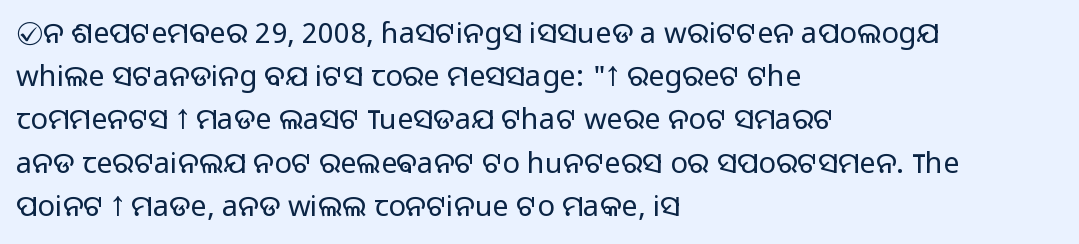
The image shows 29 px light sans-serif type, upright; set left-aligned, normal line spacing (1.49x), normal letter spacing, not underlined; low stroke contrast and a medium x-height.
